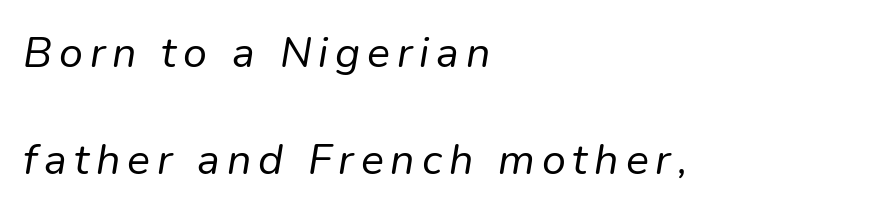
The image shows 43 px regular-weight type, italic (leaning right); set left-aligned, loose line spacing (2.49x), not underlined; low stroke contrast and a medium x-height.
